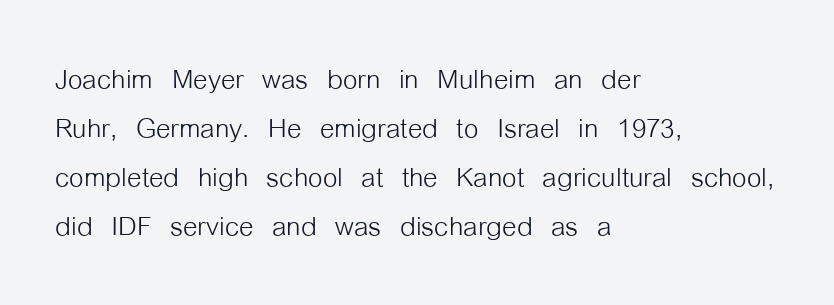
{"serif": "no", "italic": "no", "bold": "no", "weight": "light", "width": "condensed", "stroke_contrast": "low", "x_height": "medium", "monospaced": "no", "underline": "no", "align": "left", "line_spacing": "normal", "line_spacing_ratio": 1.32, "letter_spacing": "normal", "letter_spacing_em": 0.0, "glyph_px": 37}
